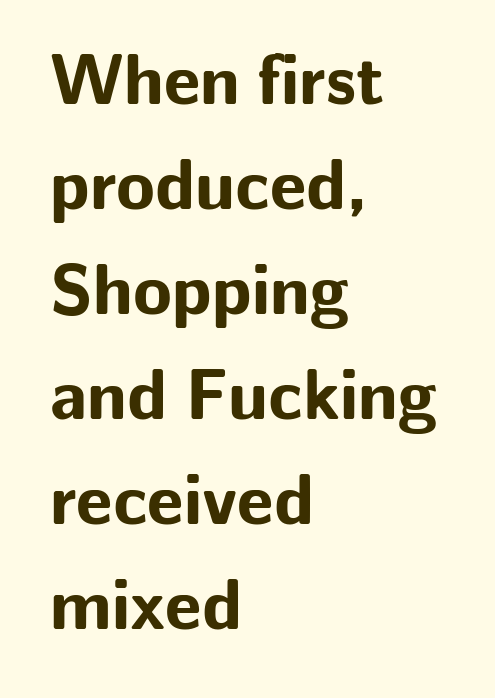
The image shows 71 px bold sans-serif type, upright; set left-aligned, normal line spacing (1.48x), normal letter spacing, not underlined; low stroke contrast and a medium x-height.
